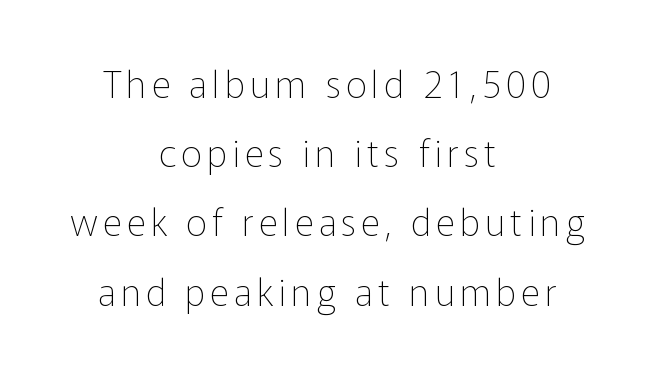
Layout note: lines centered. Varying glyph widths throughout — classic text-font behaviour. The type sits square on the baseline with zero lean. The text was rendered using a sans face with plain stroke endings. The strokes carry an ordinary text weight at most. Letters rest on an invisible, unmarked baseline.
